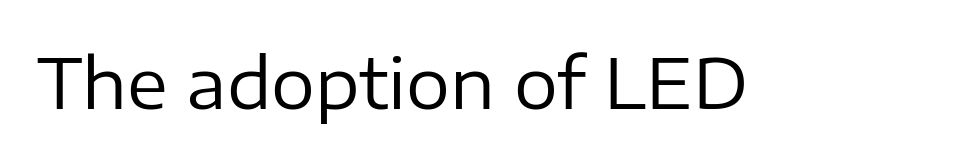
The image shows 69 px regular-weight sans-serif type, upright; set normal letter spacing, not underlined; low stroke contrast and a medium x-height.
